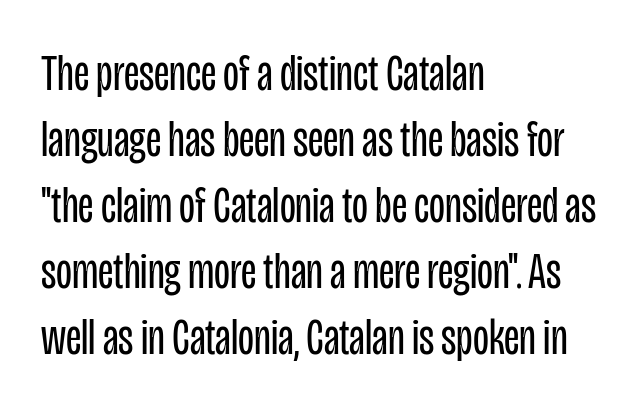
Q: Is the text bold? A: No.
Q: Is the text italic (slanted)? A: No, it is upright.
Q: Is the typeface a serif or a sans-serif typeface? A: Sans-serif.
Q: Is the text underlined? A: No.
Q: How is the paragraph aligned? A: Left-aligned.
Q: Is the spacing between letters normal or unusually wide? A: Normal.
Q: Is the spacing between lines tight, normal or loose? A: Normal.
Q: Width (condensed, normal, or wide)? A: Condensed.
Q: Stroke contrast? A: Low.
Q: x-height? A: Large.
Q: Monospaced? A: No.
